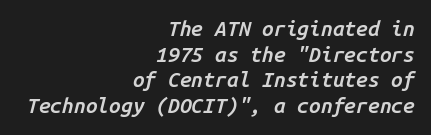
The passage shown has conventional tracking throughout. Any mark beneath the type? The region is blank. The paragraph shown leans on its right margin. Strokes here are thickened, but only to semibold level. Every character sits at an angle, as italics do.
